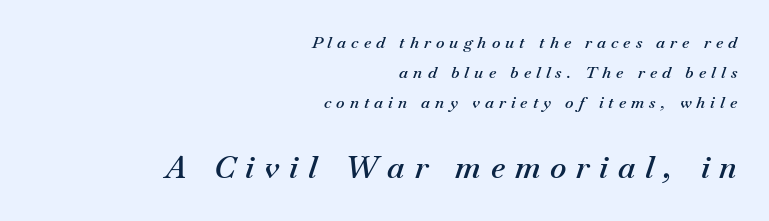
The image shows 31 px semibold type, italic (leaning right); set right-aligned, line spacing 1.88x, unusually wide letter spacing (+0.32 em), not underlined; the second (bottom) block is 1.94x larger; medium stroke contrast and a small x-height.
